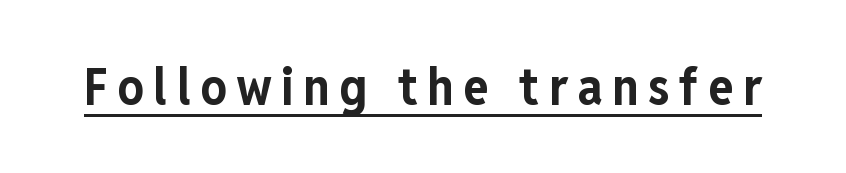
The image shows 52 px bold, condensed sans-serif type, upright; set underlined; low stroke contrast and a medium x-height.
